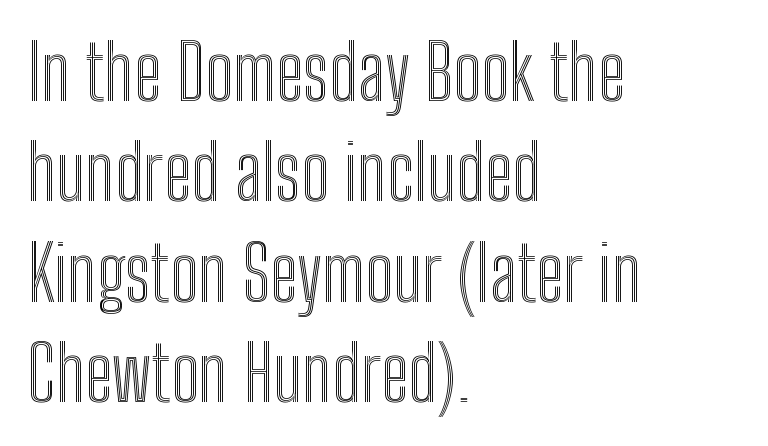
Q: Is the text italic (slanted)? A: No, it is upright.
Q: Is the text underlined? A: No.
Q: How is the paragraph aligned? A: Left-aligned.
Q: Is the spacing between letters normal or unusually wide? A: Normal.
Q: Is the spacing between lines tight, normal or loose? A: Normal.
Q: Width (condensed, normal, or wide)? A: Condensed.
Q: x-height? A: Medium.
Q: Monospaced? A: No.
